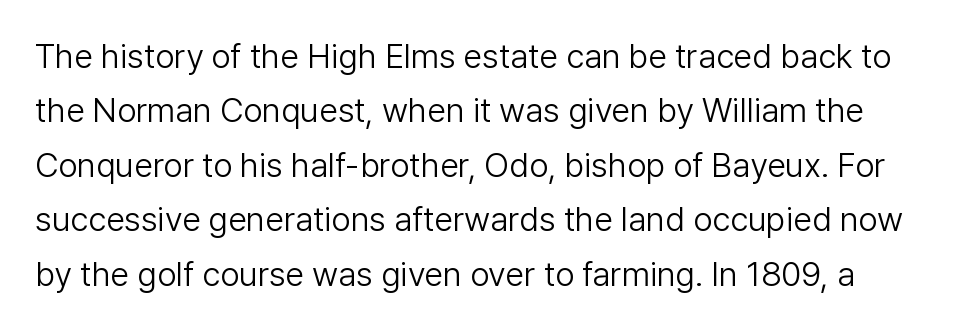
The image shows 34 px light sans-serif type, upright; set normal line spacing (1.6x), normal letter spacing, not underlined; low stroke contrast and a medium x-height.
